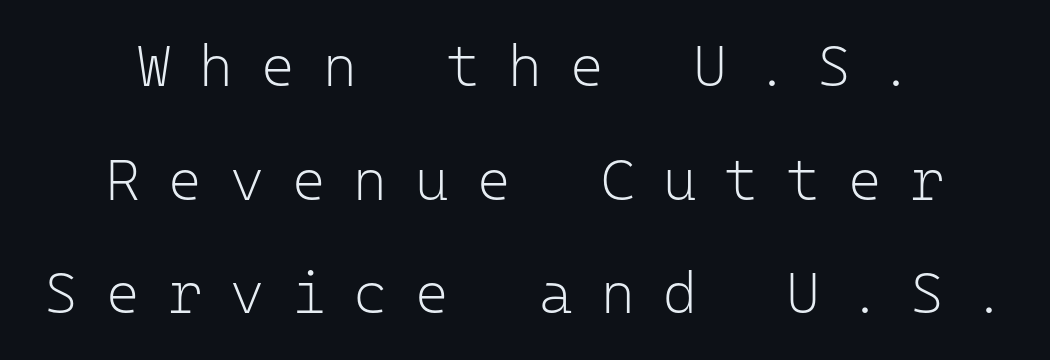
The space directly below the letters is spotless. Is the letter spacing exaggerated? Yes — the characters are pushed far apart. Nope, no serifs anywhere on these letters. Posture: vertical.
